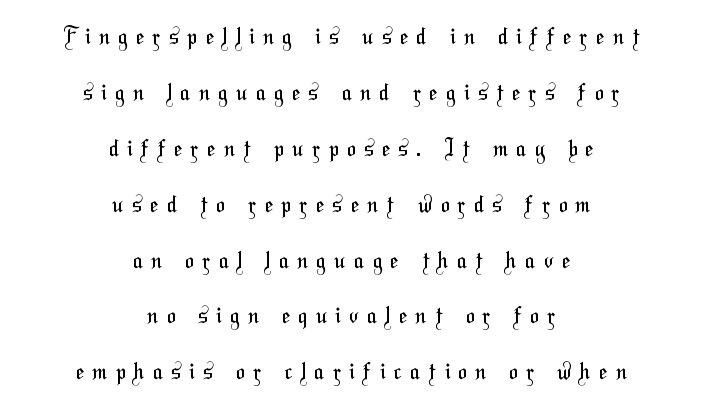
Q: Is the text bold? A: No.
Q: Is the text underlined? A: No.
Q: How is the paragraph aligned? A: Centered.
Q: Is the spacing between letters normal or unusually wide? A: Unusually wide.
Q: Is the spacing between lines tight, normal or loose? A: Loose.
